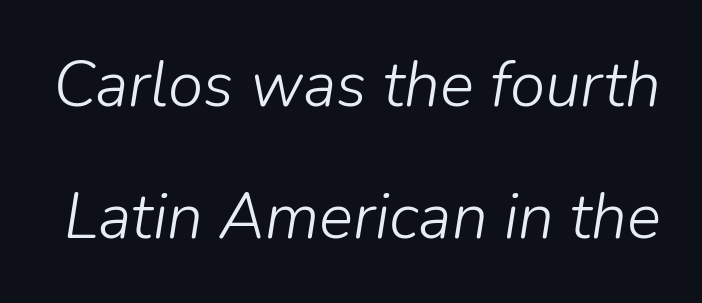
{"italic": "yes", "lean": "right", "slant_degrees": 9, "bold": "no", "weight": "light", "width": "normal", "stroke_contrast": "low", "x_height": "medium", "monospaced": "no", "underline": "no", "line_spacing": "loose", "line_spacing_ratio": 2.07, "letter_spacing": "normal", "letter_spacing_em": 0.0, "glyph_px": 64}
